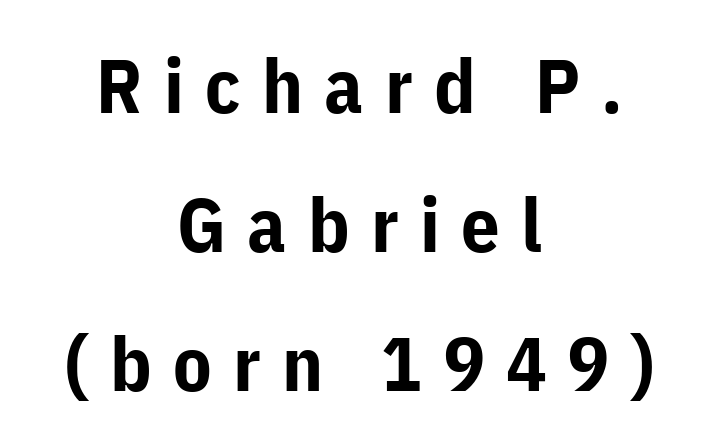
The image shows 76 px bold sans-serif type, upright; set centered, line spacing 1.83x, unusually wide letter spacing (+0.28 em), not underlined; low stroke contrast and a medium x-height.
